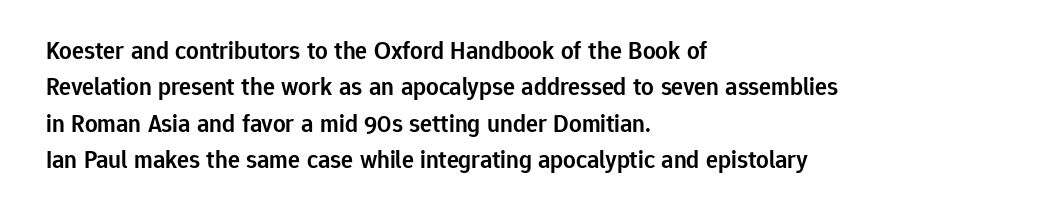
A somewhat darkened texture: the type is semibold rather than bold. If you drew a ruler down the left edge, every line would touch it. The zone under the glyphs is completely vacant. Ascenders rise straight up at ninety degrees. Caption: standard tracking, unaltered. Each new line begins a customary step beneath the previous one.
